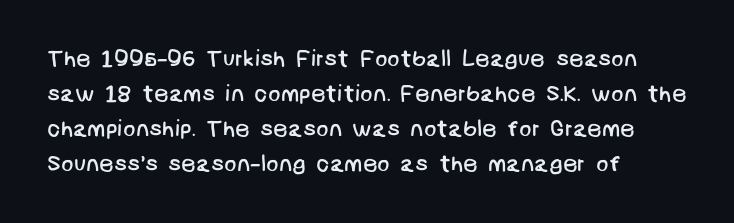
{"bold": "no", "underline": "no", "align": "left", "line_spacing": "normal", "line_spacing_ratio": 1.52, "letter_spacing": "normal", "letter_spacing_em": 0.0, "glyph_px": 23}
